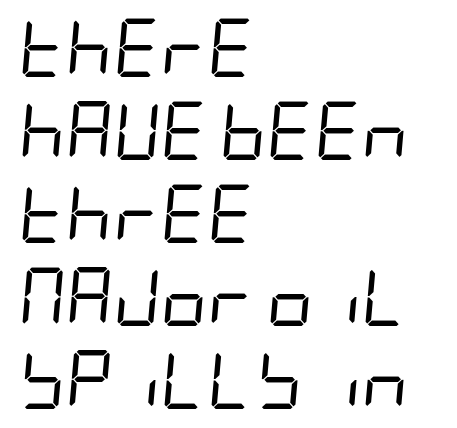
The image shows 58 px regular-weight, condensed type, italic (leaning right); set left-aligned, normal line spacing (1.43x), normal letter spacing, not underlined; low stroke contrast and a large x-height.
